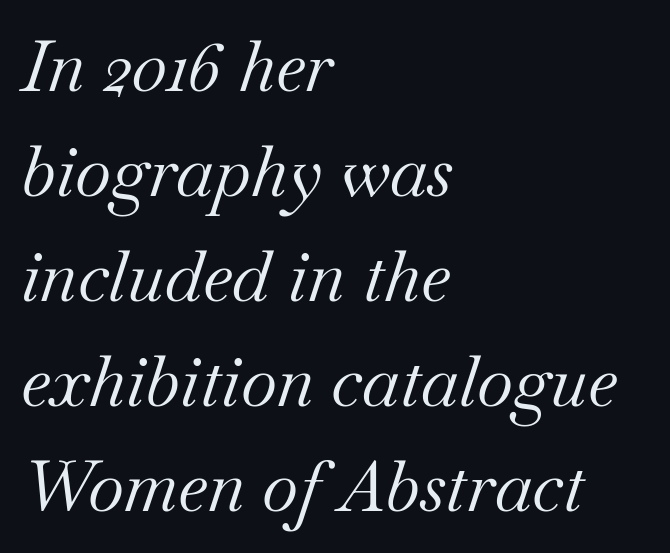
The characters display serif detailing at their extremities. Anything drawn beneath the words? Only blank space. Here the designer chose a conventional face with non-uniform glyph widths. Caption: multi-line text, flush left, ragged right. The letters sit at their default tracking, neither squeezed nor spread.
